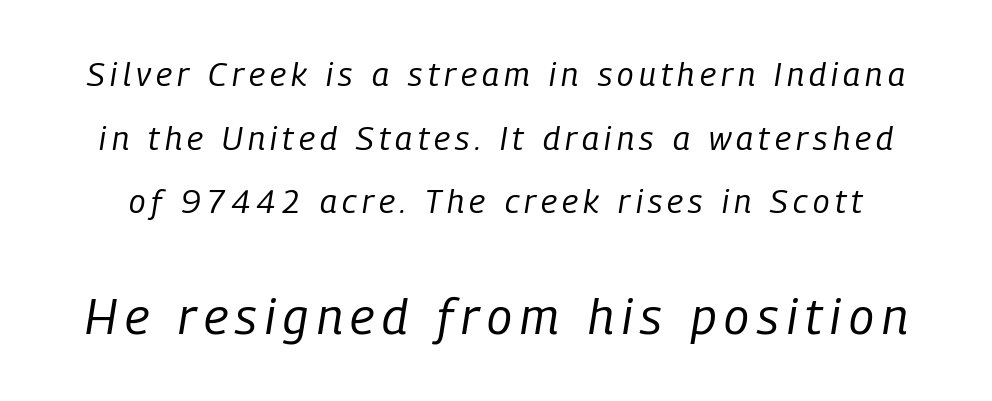
{"italic": "yes", "lean": "right", "slant_degrees": 9, "bold": "no", "weight": "regular", "width": "condensed", "stroke_contrast": "low", "x_height": "medium", "monospaced": "no", "underline": "no", "line_spacing": "loose", "line_spacing_ratio": 1.93, "larger_block": "second", "size_ratio": 1.52, "glyph_px": 50}
